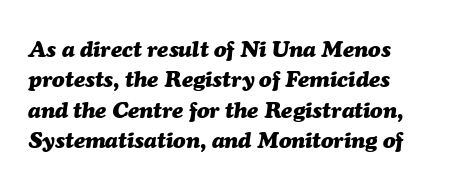
{"italic": "yes", "lean": "right", "slant_degrees": 7, "bold": "yes", "underline": "no", "line_spacing": "normal", "line_spacing_ratio": 1.32, "letter_spacing": "normal", "letter_spacing_em": 0.0, "glyph_px": 23}
